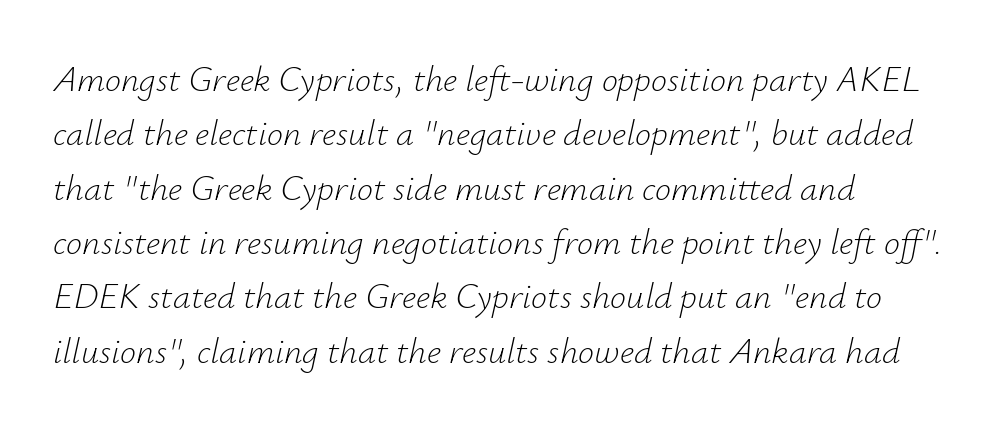
The image shows 36 px light type, italic (leaning right); set normal line spacing (1.51x), normal letter spacing, not underlined; low stroke contrast and a small x-height.
